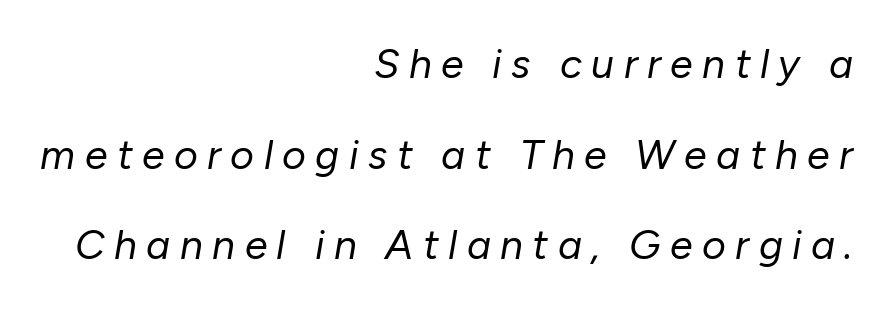
{"italic": "yes", "lean": "right", "slant_degrees": 10, "bold": "no", "weight": "regular", "width": "normal", "stroke_contrast": "low", "x_height": "medium", "monospaced": "no", "underline": "no", "align": "right", "line_spacing": "loose", "line_spacing_ratio": 2.21, "letter_spacing": "wide", "letter_spacing_em": 0.23, "glyph_px": 41}
